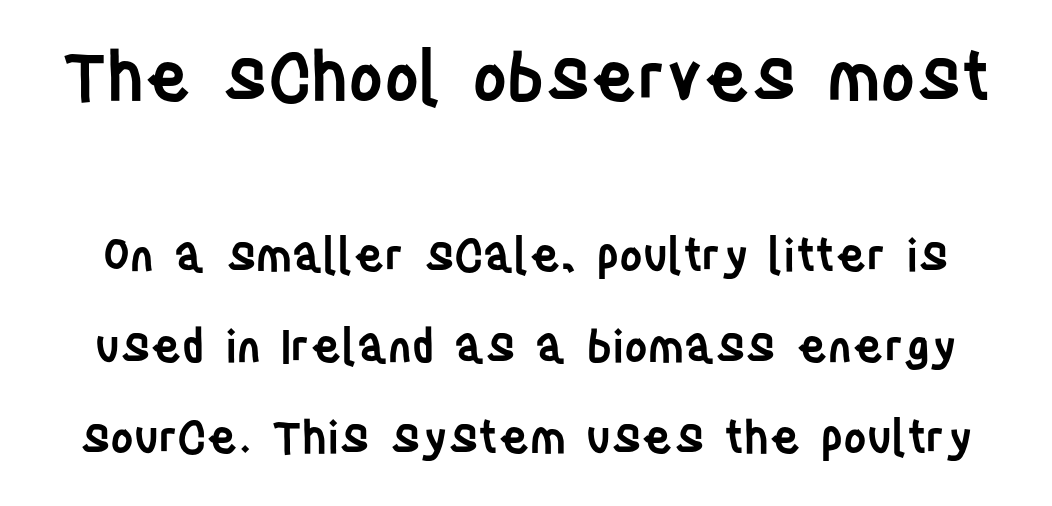
{"serif": "no", "italic": "no", "bold": "semi", "weight": "semibold", "width": "condensed", "stroke_contrast": "low", "x_height": "large", "monospaced": "no", "underline": "no", "line_spacing": "loose", "line_spacing_ratio": 2.02, "letter_spacing": "normal", "letter_spacing_em": 0.0, "larger_block": "first", "size_ratio": 1.49, "glyph_px": 67}
